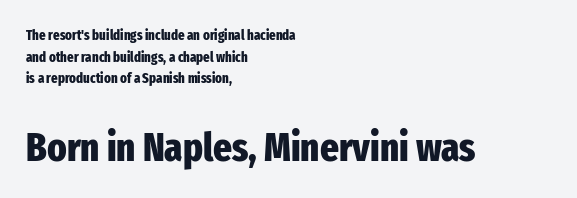
The image shows 40 px heavy, condensed sans-serif type, upright; set left-aligned, normal line spacing (1.54x), normal letter spacing, not underlined; the second (bottom) block is 2.86x larger; low stroke contrast and a medium x-height.
